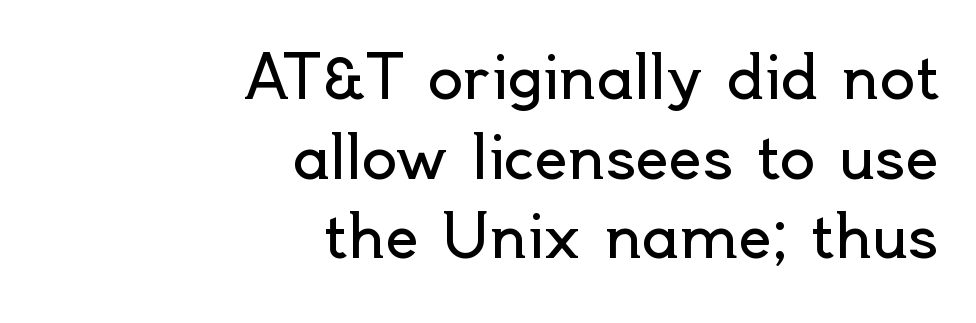
The image shows 59 px regular-weight sans-serif type, upright; set right-aligned, normal line spacing (1.35x), normal letter spacing, not underlined; a small x-height.
